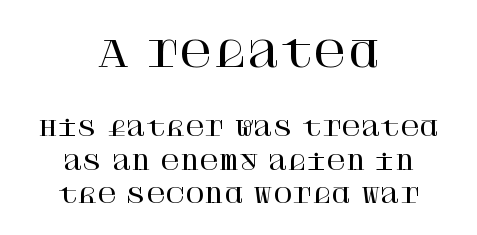
Q: Is the text italic (slanted)? A: No, it is upright.
Q: Is the typeface a serif or a sans-serif typeface? A: Serif.
Q: Is the text underlined? A: No.
Q: How is the paragraph aligned? A: Centered.
Q: Is the spacing between letters normal or unusually wide? A: Normal.
Q: Is the spacing between lines tight, normal or loose? A: Normal.
Q: Which block of text is set in a larger size, the first (top) or the second (bottom)? A: The first (top) one.
Q: Width (condensed, normal, or wide)? A: Normal.
Q: Stroke contrast? A: High.
Q: x-height? A: Large.
